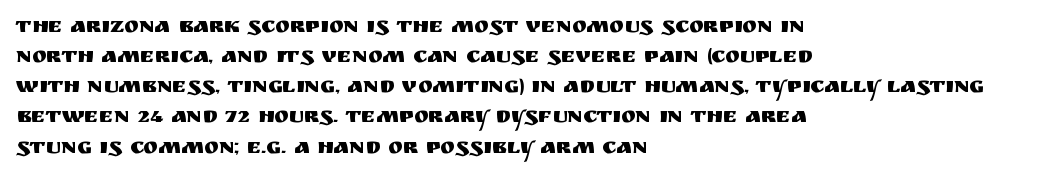
Q: Is the text italic (slanted)? A: No, it is upright.
Q: Is the text underlined? A: No.
Q: How is the paragraph aligned? A: Left-aligned.
Q: Is the spacing between letters normal or unusually wide? A: Normal.
Q: Is the spacing between lines tight, normal or loose? A: Normal.
